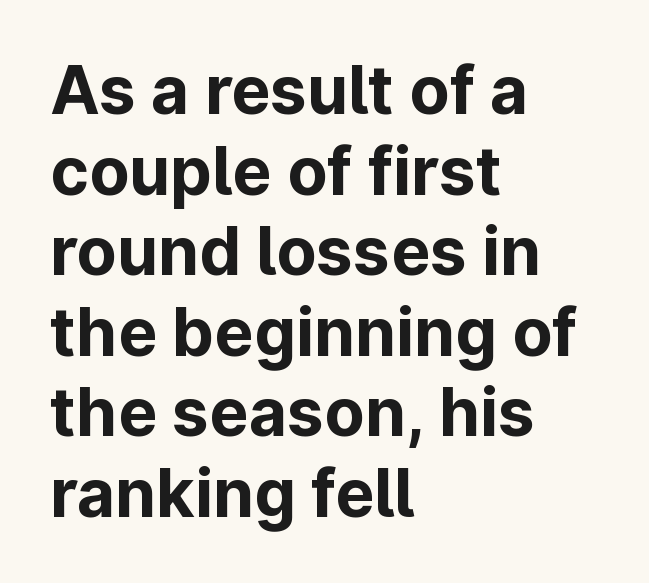
{"serif": "no", "italic": "no", "bold": "yes", "weight": "bold", "width": "normal", "stroke_contrast": "low", "x_height": "medium", "monospaced": "no", "underline": "no", "align": "left", "line_spacing_ratio": 1.22, "letter_spacing": "normal", "letter_spacing_em": 0.0, "glyph_px": 66}
